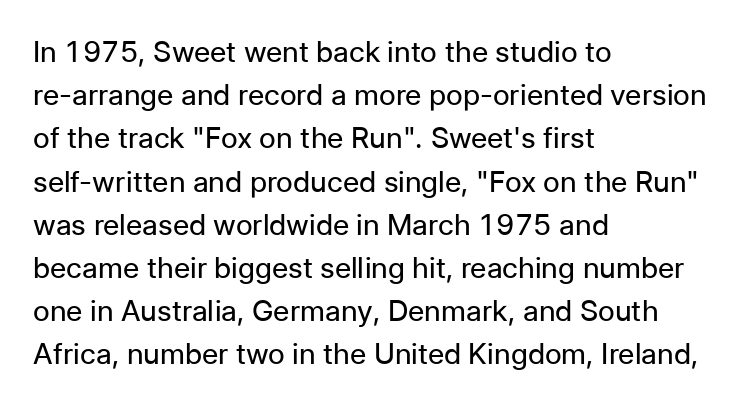
Observe the absence of serifs on each vertical stroke in this sample. Short and long lines alike share a common starting point at left. Think standard paragraph weight, or any step lighter than that. The rendering uses natural spacing where letterforms have individual widths. Glyph-to-glyph distance matches everyday printed text. The lettering stays uniformly vertical, giving the passage a roman look.
